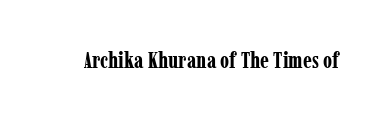
Short note: letters normally spaced. Words float on clear page, feet unadorned. The letters stand upright; this is a roman face. Heavy, bold letterforms.
